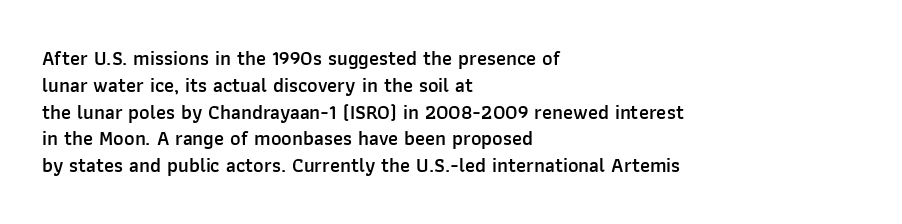
Q: Is the text bold? A: Semi-bold.
Q: Is the text italic (slanted)? A: No, it is upright.
Q: Is the text underlined? A: No.
Q: How is the paragraph aligned? A: Left-aligned.
Q: Is the spacing between letters normal or unusually wide? A: Normal.
Q: Is the spacing between lines tight, normal or loose? A: Normal.
